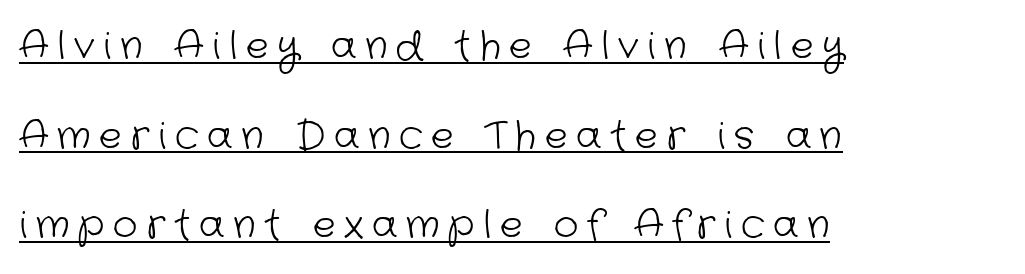
Q: Is the text bold? A: No.
Q: Is the typeface a serif or a sans-serif typeface? A: Sans-serif.
Q: Is the text underlined? A: Yes.
Q: How is the paragraph aligned? A: Left-aligned.
Q: Is the spacing between letters normal or unusually wide? A: Unusually wide.
Q: Is the spacing between lines tight, normal or loose? A: Loose.
Q: Width (condensed, normal, or wide)? A: Normal.
Q: Stroke contrast? A: Low.
Q: x-height? A: Medium.
Q: Monospaced? A: No.
